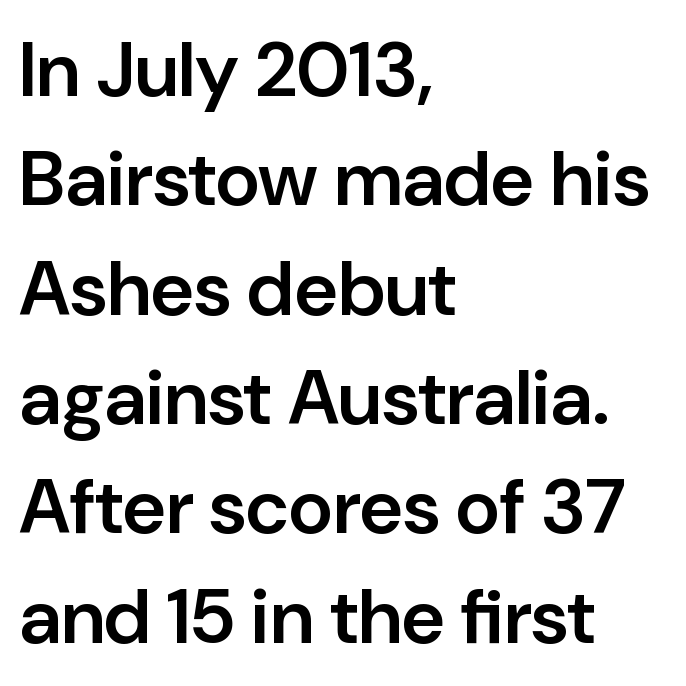
The image shows 77 px semibold sans-serif type, upright; set left-aligned, normal line spacing (1.42x), normal letter spacing, not underlined; low stroke contrast and a medium x-height.
